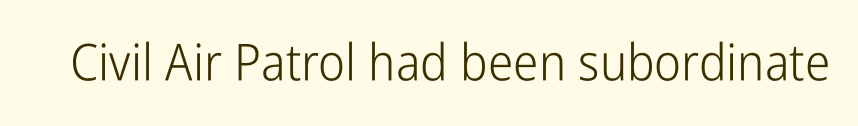
{"serif": "no", "italic": "no", "bold": "no", "weight": "light", "width": "condensed", "stroke_contrast": "low", "x_height": "medium", "monospaced": "no", "underline": "no", "letter_spacing": "normal", "letter_spacing_em": 0.0, "glyph_px": 51}
